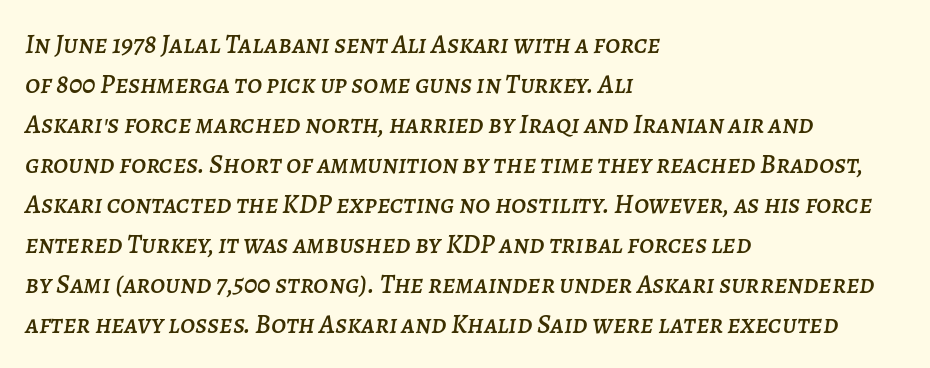
{"italic": "yes", "lean": "right", "slant_degrees": 7, "underline": "no", "align": "left", "line_spacing": "normal", "line_spacing_ratio": 1.48, "letter_spacing": "normal", "letter_spacing_em": 0.0, "glyph_px": 27}
